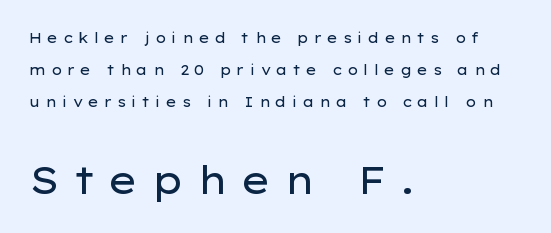
A great deal of white space separates one row of letters from the next. The lettering stays uniformly vertical, giving the passage a roman look. These lines stack with their left ends in a neat column. The space beneath each line is pristine and unruled. Honestly, the letter spacing is so wide it's the main thing you notice. Stems here are at most as thick as an everyday book face.
